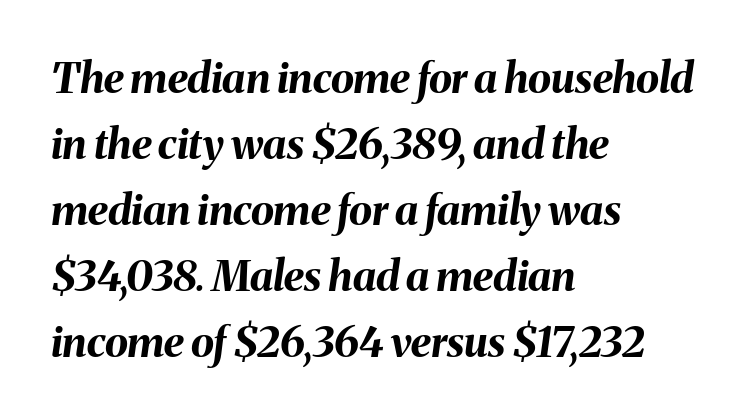
The image shows 42 px bold type, italic (leaning right); set left-aligned, normal line spacing (1.57x), normal letter spacing, not underlined; medium stroke contrast and a medium x-height.
